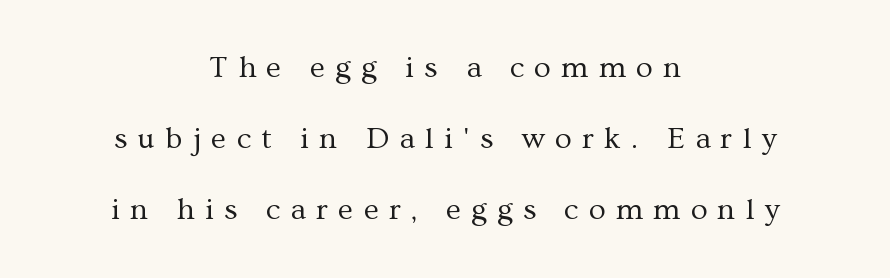
The image shows 31 px regular-weight serif type, upright; set centered, loose line spacing (2.29x), unusually wide letter spacing (+0.33 em), not underlined; medium stroke contrast and a medium x-height.
